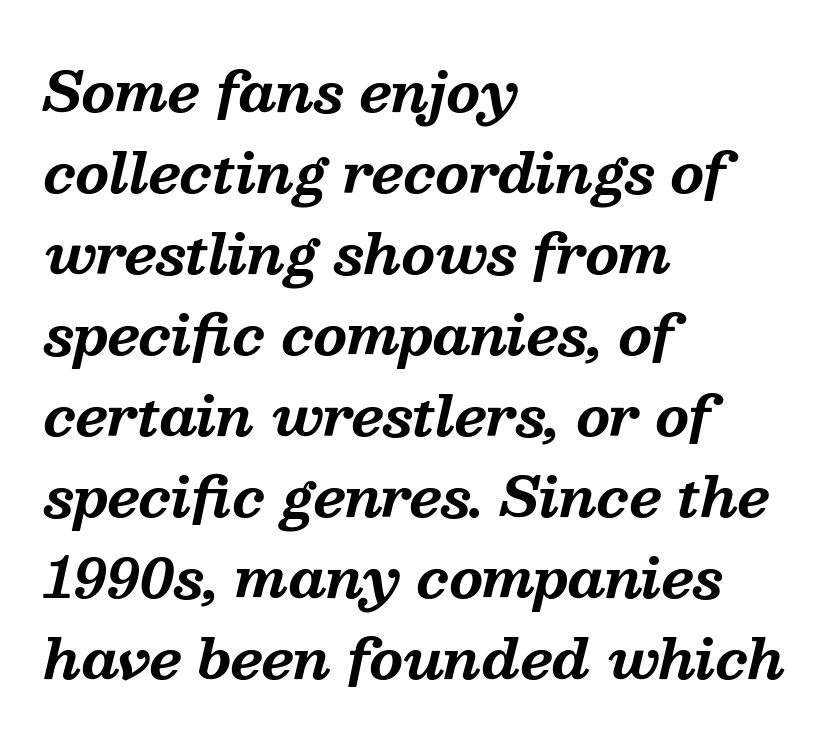
The rendering anchors every line to the left-hand side. This rendering features lettering with no underline. Old-style or modern, the face here clearly has serifs. Is this a fixed-width face? No — the glyphs have proportional, varying widths.
